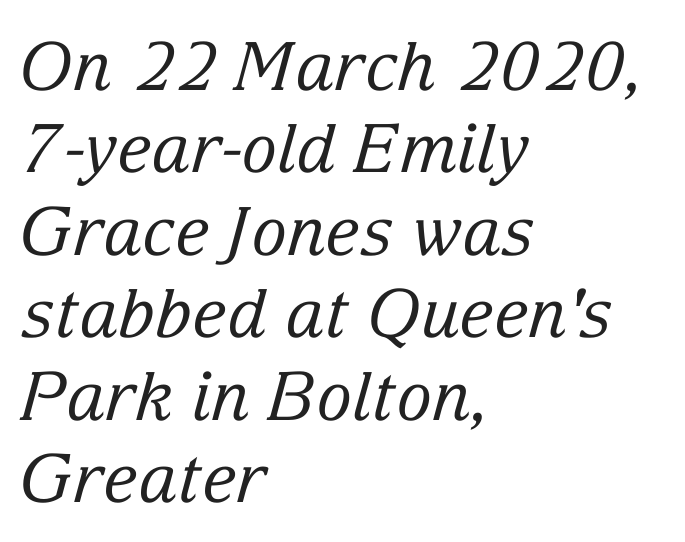
Q: Is the text bold? A: No.
Q: Is the text italic (slanted)? A: Yes, it leans right by about 15 degrees.
Q: Is the typeface a serif or a sans-serif typeface? A: Serif.
Q: Is the text underlined? A: No.
Q: How is the paragraph aligned? A: Left-aligned.
Q: Is the spacing between letters normal or unusually wide? A: Normal.
Q: Width (condensed, normal, or wide)? A: Normal.
Q: Stroke contrast? A: Low.
Q: x-height? A: Medium.
Q: Monospaced? A: No.
